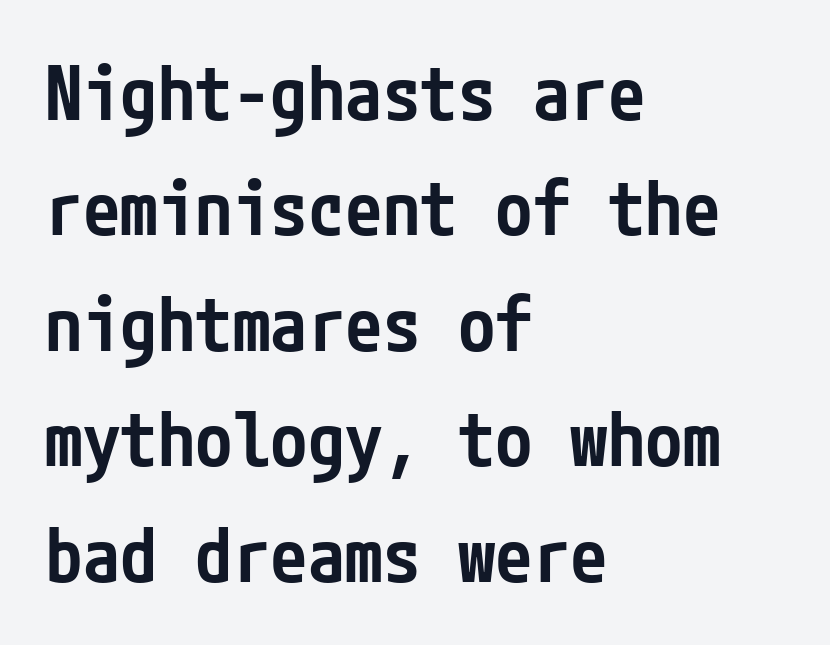
The specimen reads as upright at a glance. On the weight axis this lands at semibold, roughly 600. All the whitespace from short lines collects on the right. Glance below the letters and you will spot only blank space. Here the glyphs are tracked normally, forming tight word shapes. You can tell from the bare stems that sans-serif type was used.
